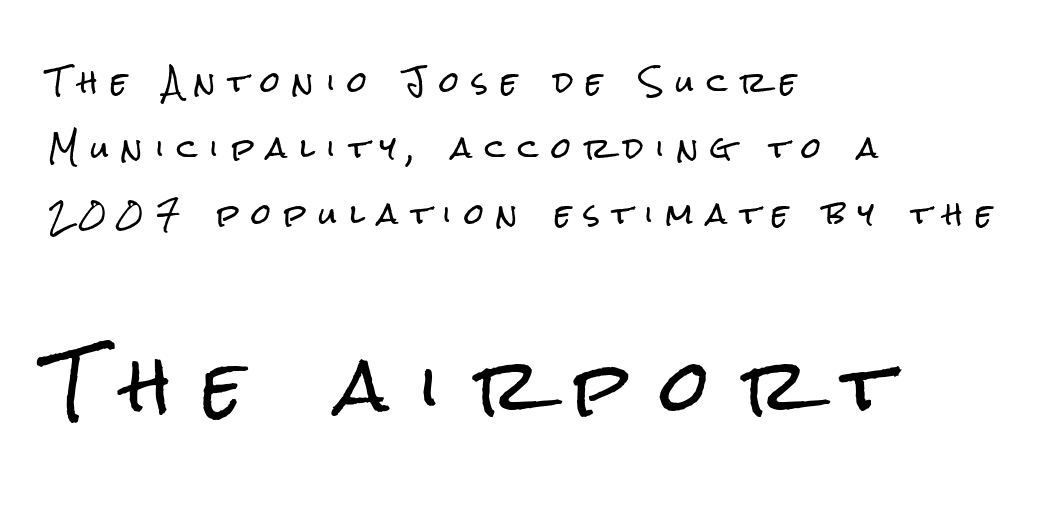
{"serif": "no", "italic": "no", "width": "condensed", "stroke_contrast": "low", "x_height": "medium", "monospaced": "no", "underline": "no", "align": "left", "line_spacing": "loose", "line_spacing_ratio": 2.36, "letter_spacing": "wide", "letter_spacing_em": 0.46, "larger_block": "second", "size_ratio": 2.5, "glyph_px": 70}
